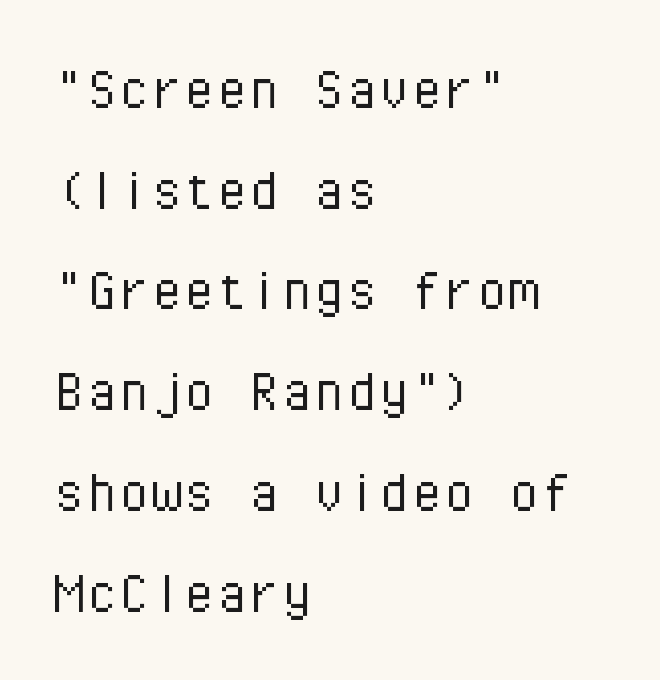
Q: Is the text bold? A: No.
Q: Is the text italic (slanted)? A: No, it is upright.
Q: Is the typeface a serif or a sans-serif typeface? A: Sans-serif.
Q: Is the text underlined? A: No.
Q: How is the paragraph aligned? A: Left-aligned.
Q: Is the spacing between letters normal or unusually wide? A: Normal.
Q: Is the spacing between lines tight, normal or loose? A: Normal.
Q: Width (condensed, normal, or wide)? A: Normal.
Q: Stroke contrast? A: Low.
Q: x-height? A: Medium.
Q: Monospaced? A: Yes.
